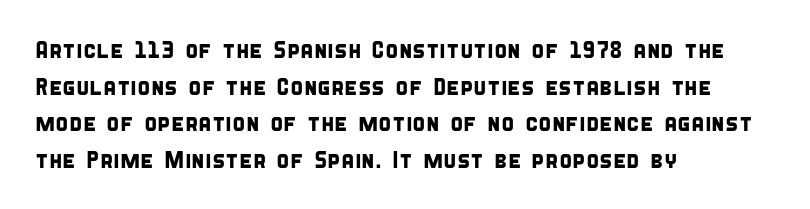
There is no visible air inserted between adjacent glyphs. The text block is weighted toward the left margin, trailing off unevenly rightward. Leading matches the norm, producing a regular column. Anything drawn beneath the words? Only blank space.
